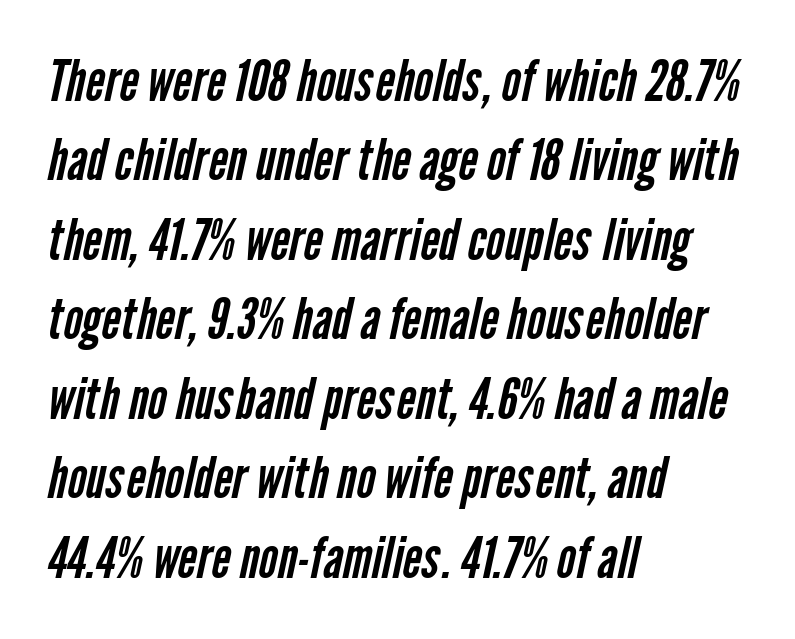
Q: Is the text bold? A: No.
Q: Is the typeface a serif or a sans-serif typeface? A: Sans-serif.
Q: Is the text underlined? A: No.
Q: How is the paragraph aligned? A: Left-aligned.
Q: Is the spacing between letters normal or unusually wide? A: Normal.
Q: Is the spacing between lines tight, normal or loose? A: Normal.
Q: Width (condensed, normal, or wide)? A: Condensed.
Q: Stroke contrast? A: Low.
Q: x-height? A: Medium.
Q: Monospaced? A: No.
